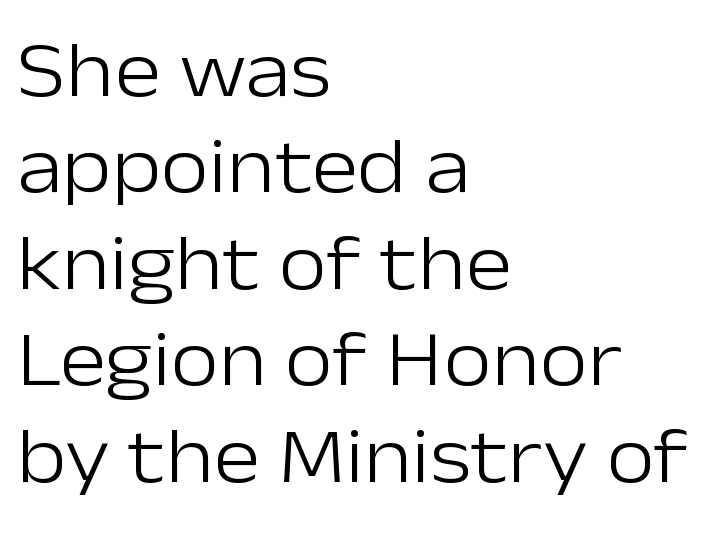
The lettering stays uniformly vertical, giving the passage a roman look. Horizontally, the lines are justified to the leading edge only. Think standard paragraph weight, or any step lighter than that. In terms of letterform style, serifs are entirely absent. This sample has the flowing, uneven cadence of proportional lettering. Nobody touched the tracking dial on this one.
